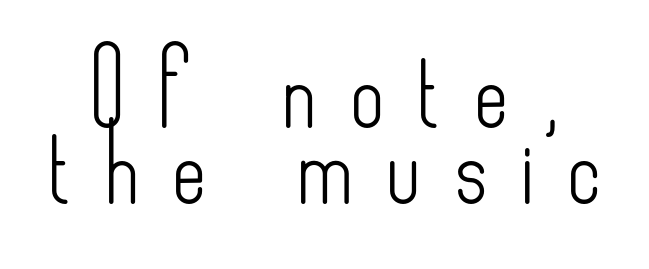
The image shows 74 px light, condensed sans-serif type, upright; set tight line spacing (1.03x), unusually wide letter spacing (+0.45 em), not underlined; low stroke contrast and a small x-height.
